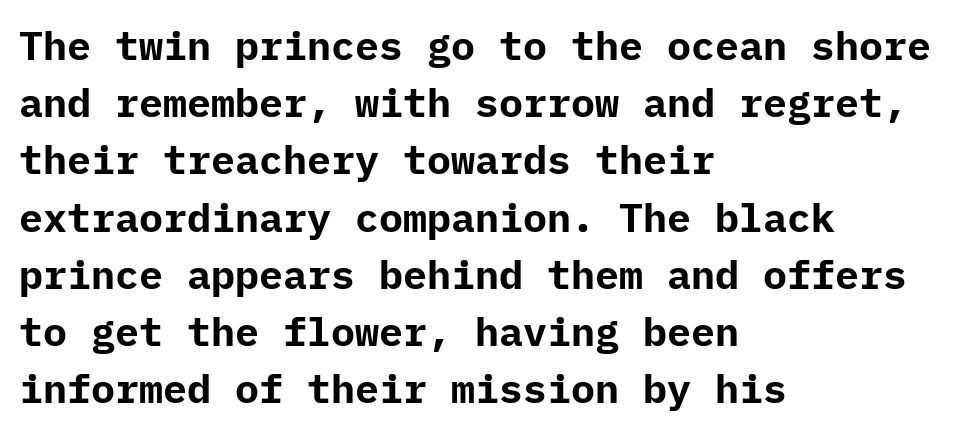
Only glyphs here, with clear space below each row. Are there feet on the stems? There aren't — it's a sans. Whoever set this chose a conventional vertical rhythm. Nothing unusual about the tracking: characters are spaced as the font intends.
